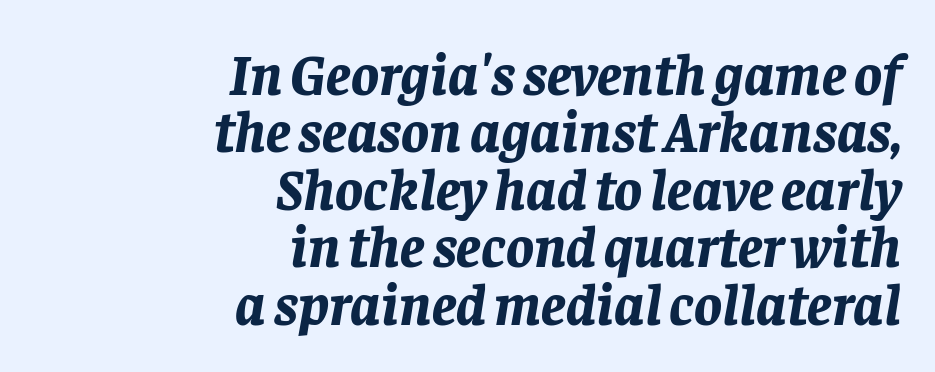
The lines are packed closely together with very little leading. Horizontally, the lines are justified to the trailing edge only. The face used here is rendered with its standard letterfit. It's the slanting kind of type.
